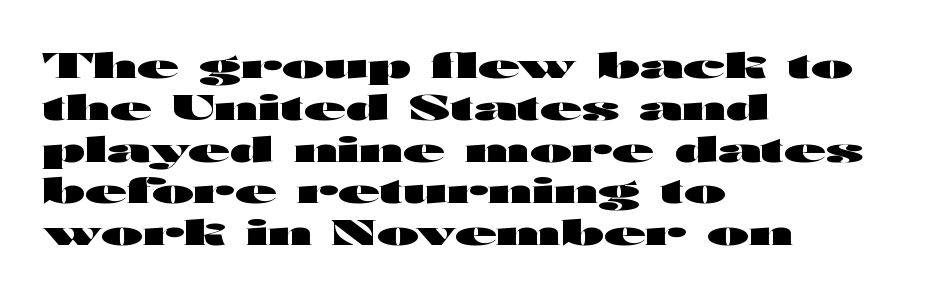
{"serif": "no", "italic": "no", "bold": "yes", "weight": "heavy", "width": "wide", "stroke_contrast": "high", "x_height": "medium", "monospaced": "no", "underline": "no", "align": "left", "line_spacing_ratio": 1.23, "letter_spacing": "normal", "letter_spacing_em": 0.0, "glyph_px": 34}
